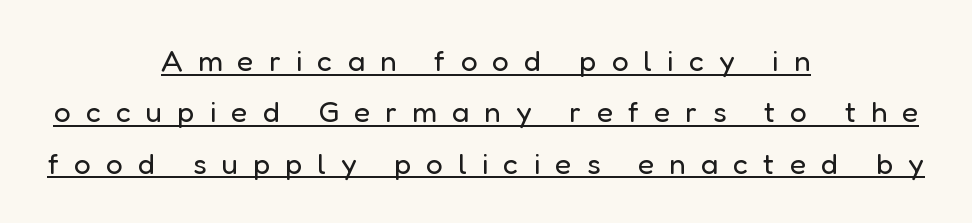
{"serif": "no", "italic": "no", "bold": "no", "weight": "regular", "width": "normal", "stroke_contrast": "low", "x_height": "medium", "monospaced": "no", "underline": "yes", "align": "center", "line_spacing_ratio": 1.71, "letter_spacing": "wide", "letter_spacing_em": 0.5, "glyph_px": 30}
